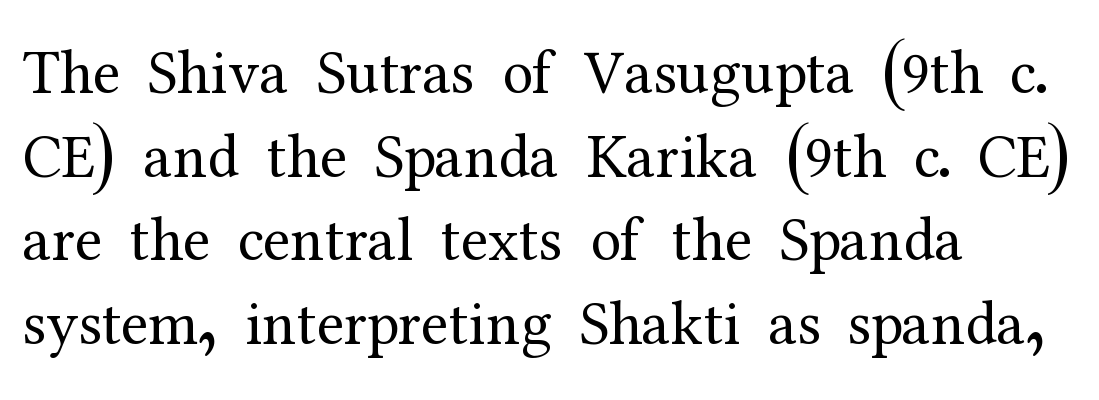
The image shows 62 px regular-weight serif type, upright; set left-aligned, normal line spacing (1.35x), normal letter spacing, not underlined; medium stroke contrast and a medium x-height.
